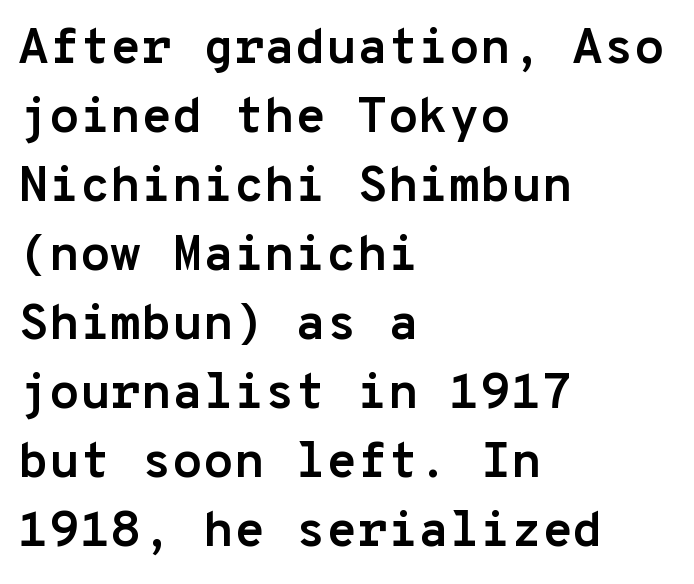
The font is running at its bold setting. Nothing sits at the stroke ends, so this counts as sans-serif. Glance below the letters and you will spot only blank space. Spacing between characters is what you'd get straight out of the box.
